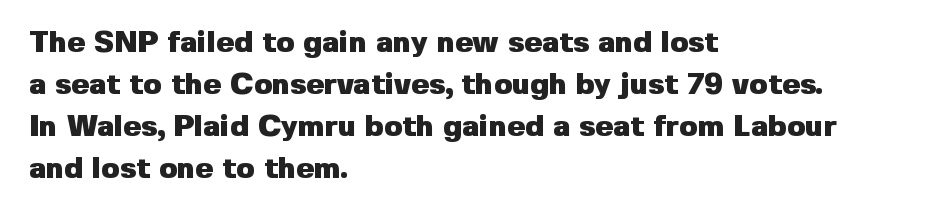
{"serif": "no", "italic": "no", "bold": "yes", "weight": "heavy", "width": "normal", "stroke_contrast": "low", "x_height": "medium", "monospaced": "no", "underline": "no", "align": "left", "line_spacing": "normal", "line_spacing_ratio": 1.4, "letter_spacing": "normal", "letter_spacing_em": 0.0, "glyph_px": 30}
